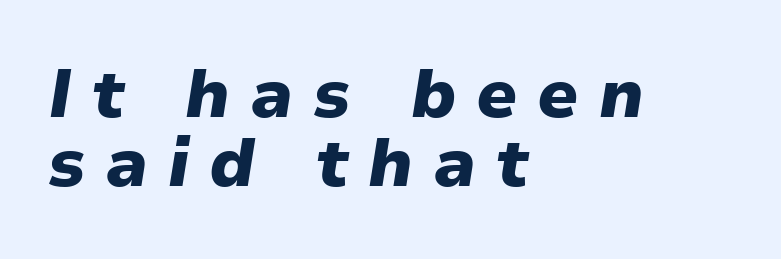
{"italic": "yes", "lean": "right", "slant_degrees": 9, "bold": "yes", "weight": "heavy", "width": "normal", "stroke_contrast": "low", "x_height": "medium", "monospaced": "no", "underline": "no", "align": "left", "line_spacing": "tight", "line_spacing_ratio": 1.02, "letter_spacing": "wide", "letter_spacing_em": 0.29, "glyph_px": 68}
